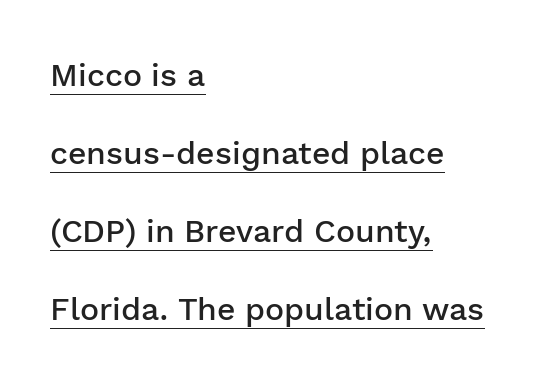
{"serif": "no", "italic": "no", "bold": "semi", "weight": "semibold", "width": "normal", "stroke_contrast": "low", "x_height": "medium", "monospaced": "no", "underline": "yes", "align": "left", "line_spacing": "loose", "line_spacing_ratio": 2.44, "letter_spacing": "normal", "letter_spacing_em": 0.0, "glyph_px": 32}
